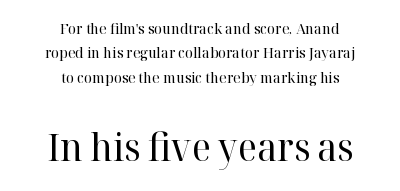
The zone under the glyphs is completely vacant. The line texture is even and compact thanks to regular tracking. The passage shown is typed in a proportional face where columns would drift. Does the lettering tilt? It doesn't — this is upright. Look at the bottom of the vertical strokes: they flare into serifs here.
